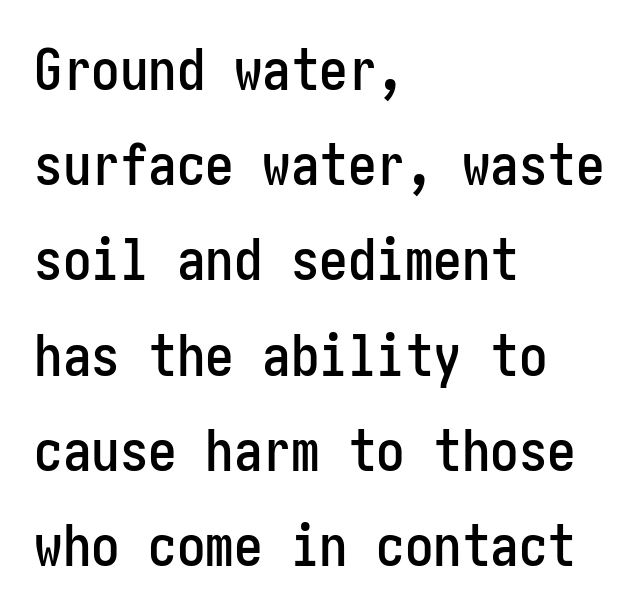
The image shows 57 px condensed sans-serif type, upright; set left-aligned, normal line spacing (1.67x), normal letter spacing, not underlined; low stroke contrast and a medium x-height.
